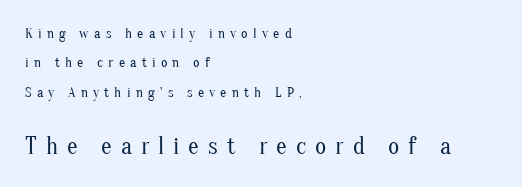
Glance below the letters and you will spot only blank space. A typesetter would mark this as roman, not italic. Characters follow at a spacing far wider than the type designer built in. Leftover space on each line is placed entirely after the last word. The block of text is sparse from top to bottom, with ample space between rows. The rendering enlarges the type as you move from the upper chunk to the lower.
